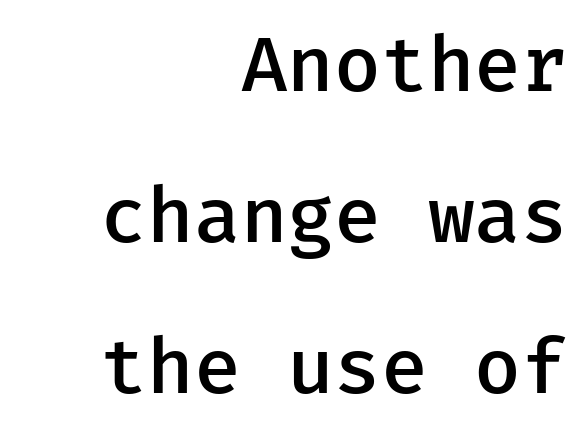
The image shows 76 px semibold sans-serif type, upright, monospaced; set right-aligned, loose line spacing (1.99x), normal letter spacing, not underlined; low stroke contrast and a medium x-height.
